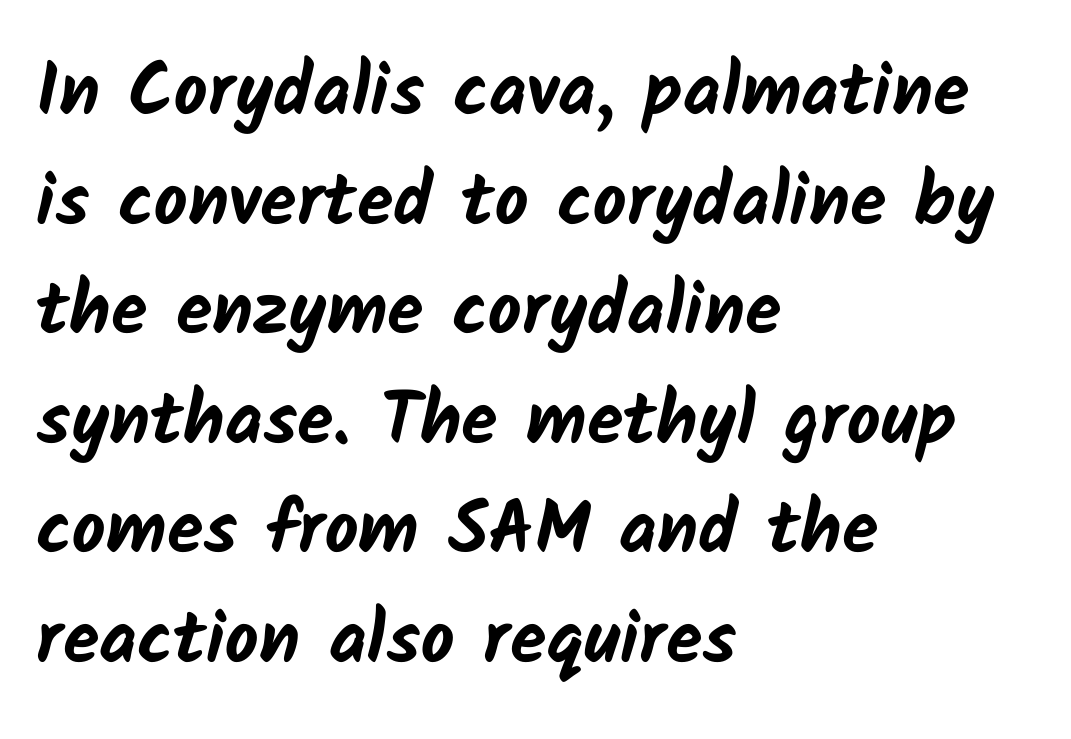
Each new line begins a customary step beneath the previous one. This sample is left-justified, so line endings fall wherever the words run out. The face used here has the dense, thick strokes of a bold. Spacing between characters is what you'd get straight out of the box. Serifs: no, the terminals of the letterforms are clean.
